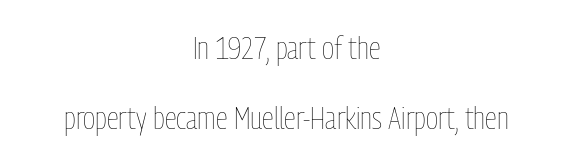
Q: Is the text bold? A: No.
Q: Is the text italic (slanted)? A: No, it is upright.
Q: Is the text underlined? A: No.
Q: How is the paragraph aligned? A: Centered.
Q: Is the spacing between letters normal or unusually wide? A: Normal.
Q: Is the spacing between lines tight, normal or loose? A: Loose.
Q: Width (condensed, normal, or wide)? A: Condensed.
Q: Stroke contrast? A: Low.
Q: x-height? A: Medium.
Q: Monospaced? A: No.
